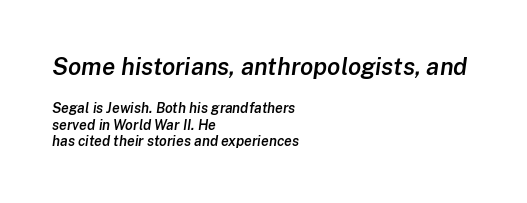
{"italic": "yes", "lean": "right", "slant_degrees": 8, "bold": "semi", "underline": "no", "align": "left", "line_spacing_ratio": 1.17, "letter_spacing": "normal", "letter_spacing_em": 0.0, "larger_block": "first", "size_ratio": 1.71, "glyph_px": 24}
